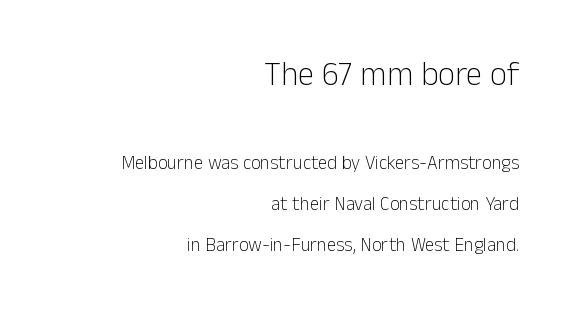
Q: Is the text bold? A: No.
Q: Is the text italic (slanted)? A: No, it is upright.
Q: Is the typeface a serif or a sans-serif typeface? A: Sans-serif.
Q: Is the text underlined? A: No.
Q: How is the paragraph aligned? A: Right-aligned.
Q: Is the spacing between letters normal or unusually wide? A: Normal.
Q: Is the spacing between lines tight, normal or loose? A: Loose.
Q: Which block of text is set in a larger size, the first (top) or the second (bottom)? A: The first (top) one.
Q: Width (condensed, normal, or wide)? A: Normal.
Q: Stroke contrast? A: Low.
Q: x-height? A: Medium.
Q: Monospaced? A: No.
